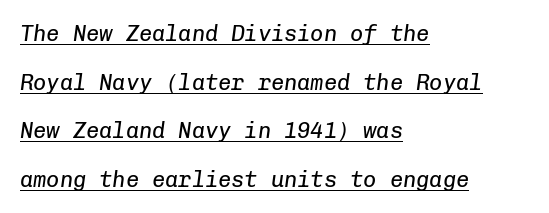
{"italic": "yes", "lean": "right", "slant_degrees": 8, "bold": "no", "underline": "yes", "align": "left", "line_spacing": "loose", "line_spacing_ratio": 2.21, "letter_spacing": "normal", "letter_spacing_em": 0.0, "glyph_px": 22}
